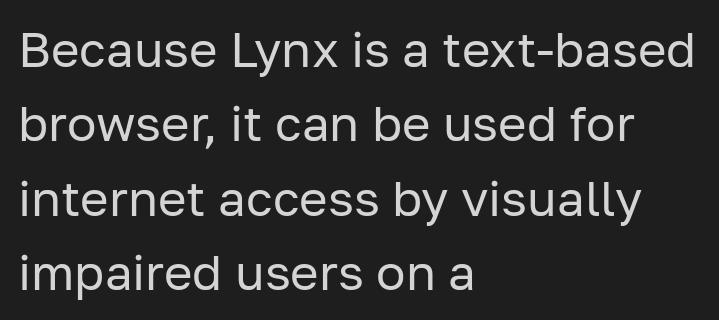
Q: Is the text bold? A: No.
Q: Is the text italic (slanted)? A: No, it is upright.
Q: Is the typeface a serif or a sans-serif typeface? A: Sans-serif.
Q: Is the text underlined? A: No.
Q: How is the paragraph aligned? A: Left-aligned.
Q: Is the spacing between letters normal or unusually wide? A: Normal.
Q: Is the spacing between lines tight, normal or loose? A: Normal.
Q: Width (condensed, normal, or wide)? A: Normal.
Q: Stroke contrast? A: Low.
Q: x-height? A: Medium.
Q: Monospaced? A: No.
